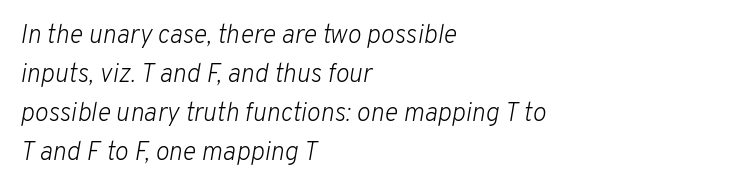
The image shows 26 px text type, italic (leaning right); set left-aligned, normal line spacing (1.5x), normal letter spacing, not underlined.
